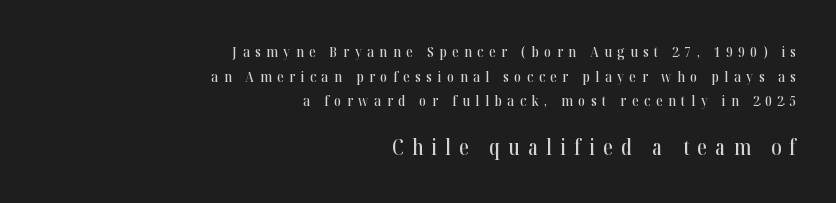
{"italic": "no", "underline": "no", "align": "right", "line_spacing": "normal", "line_spacing_ratio": 1.64, "letter_spacing": "wide", "letter_spacing_em": 0.37, "larger_block": "second", "size_ratio": 1.47, "glyph_px": 22}
